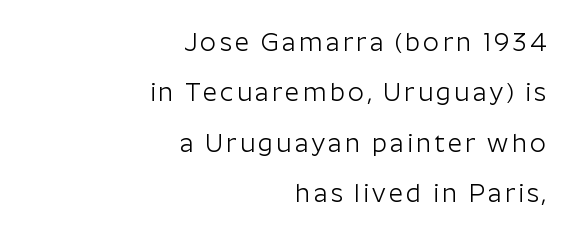
The image shows 25 px text type, upright; set right-aligned, loose line spacing (2.02x), not underlined.
